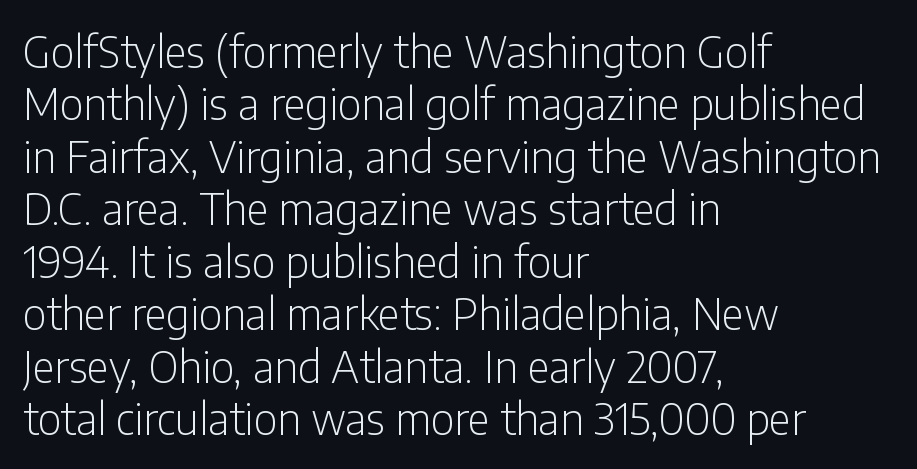
Q: Is the text bold? A: No.
Q: Is the text italic (slanted)? A: No, it is upright.
Q: Is the typeface a serif or a sans-serif typeface? A: Sans-serif.
Q: Is the text underlined? A: No.
Q: How is the paragraph aligned? A: Left-aligned.
Q: Is the spacing between letters normal or unusually wide? A: Normal.
Q: Width (condensed, normal, or wide)? A: Condensed.
Q: Stroke contrast? A: Low.
Q: x-height? A: Medium.
Q: Monospaced? A: No.
